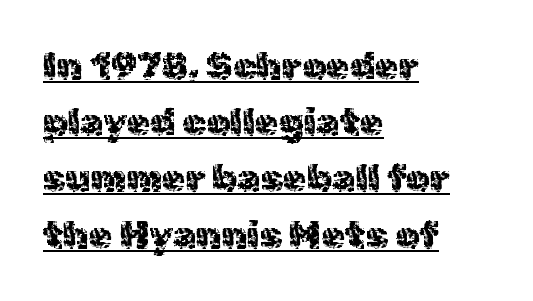
{"serif": "no", "italic": "no", "width": "normal", "x_height": "medium", "monospaced": "no", "underline": "yes", "align": "left", "line_spacing": "normal", "line_spacing_ratio": 1.48, "letter_spacing": "normal", "letter_spacing_em": 0.0, "glyph_px": 38}
